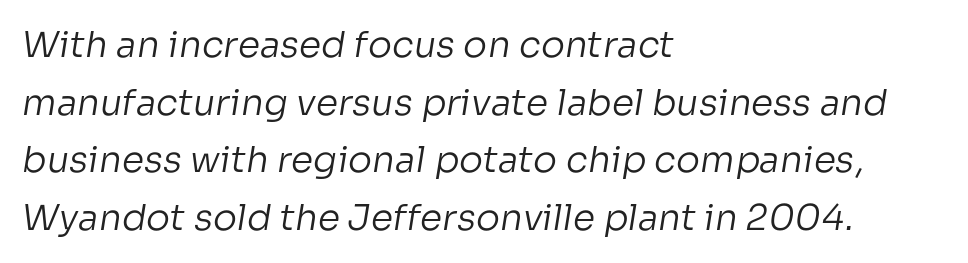
Q: Is the text bold? A: No.
Q: Is the typeface a serif or a sans-serif typeface? A: Sans-serif.
Q: Is the text underlined? A: No.
Q: How is the paragraph aligned? A: Left-aligned.
Q: Is the spacing between letters normal or unusually wide? A: Normal.
Q: Is the spacing between lines tight, normal or loose? A: Normal.
Q: Width (condensed, normal, or wide)? A: Normal.
Q: Stroke contrast? A: Low.
Q: x-height? A: Medium.
Q: Monospaced? A: No.
